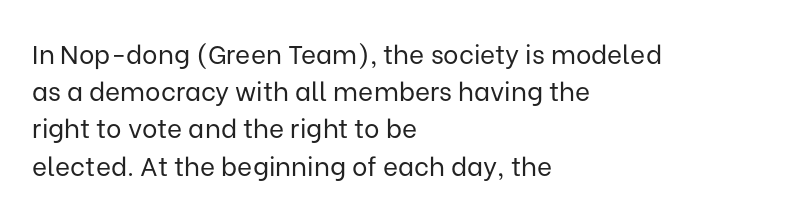
The rendering anchors every line to the left-hand side. A clean baseline with only descenders dipping below it. No chunkiness to these letters — they're not bold. Leading matches the norm, producing a regular column. Ascenders rise straight up at ninety degrees. Nobody touched the tracking dial on this one.
